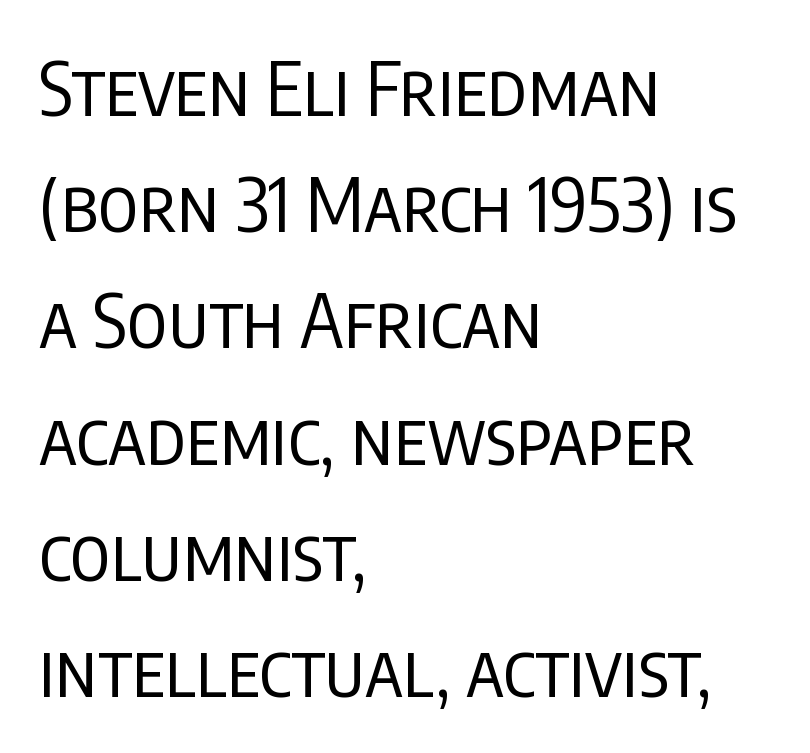
Q: Is the text bold? A: No.
Q: Is the text italic (slanted)? A: No, it is upright.
Q: Is the typeface a serif or a sans-serif typeface? A: Sans-serif.
Q: Is the text underlined? A: No.
Q: How is the paragraph aligned? A: Left-aligned.
Q: Is the spacing between letters normal or unusually wide? A: Normal.
Q: Is the spacing between lines tight, normal or loose? A: Normal.
Q: Width (condensed, normal, or wide)? A: Condensed.
Q: Stroke contrast? A: Low.
Q: x-height? A: Large.
Q: Monospaced? A: No.
